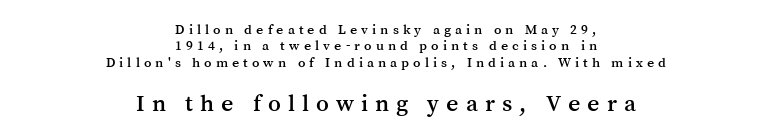
Just letters on the line, the space beneath them empty. Alignment: centered. This is the regular roman posture of the typeface. Tracking here is generous; glyphs stand well apart from one another. The later block is typeset at a bigger size than the earlier block.
